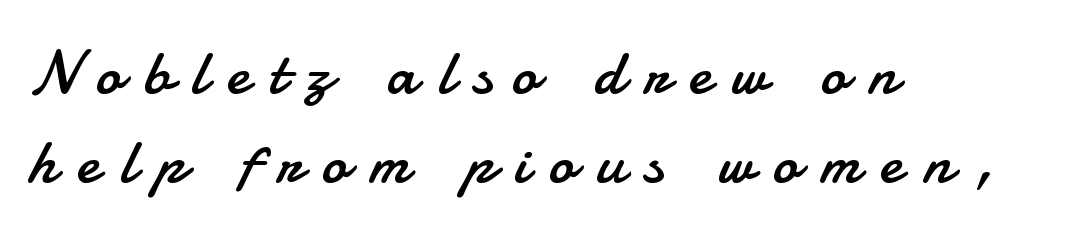
The image shows 63 px regular-weight sans-serif type; set left-aligned, normal line spacing (1.42x), unusually wide letter spacing (+0.32 em), not underlined; low stroke contrast and a small x-height.
